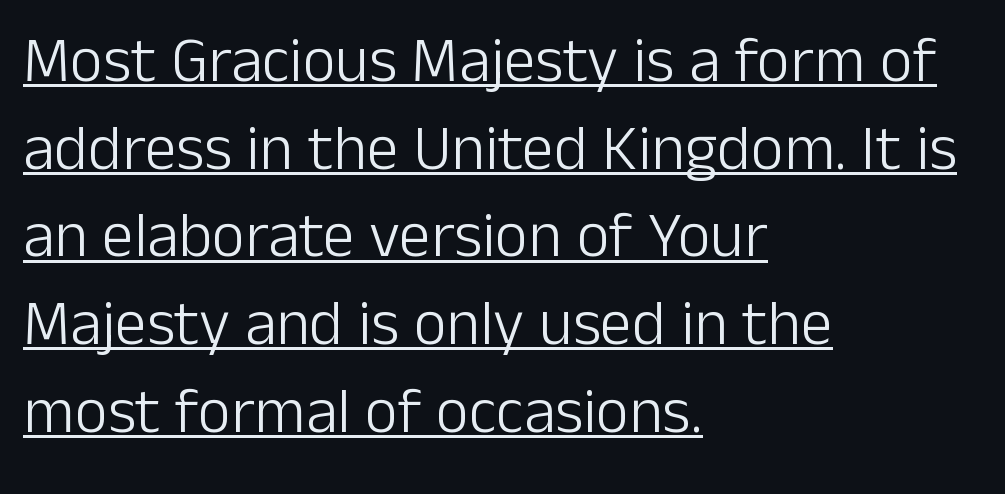
Q: Is the text bold? A: No.
Q: Is the text italic (slanted)? A: No, it is upright.
Q: Is the typeface a serif or a sans-serif typeface? A: Sans-serif.
Q: Is the text underlined? A: Yes.
Q: How is the paragraph aligned? A: Left-aligned.
Q: Is the spacing between letters normal or unusually wide? A: Normal.
Q: Is the spacing between lines tight, normal or loose? A: Normal.
Q: Width (condensed, normal, or wide)? A: Normal.
Q: Stroke contrast? A: Low.
Q: x-height? A: Medium.
Q: Monospaced? A: No.
